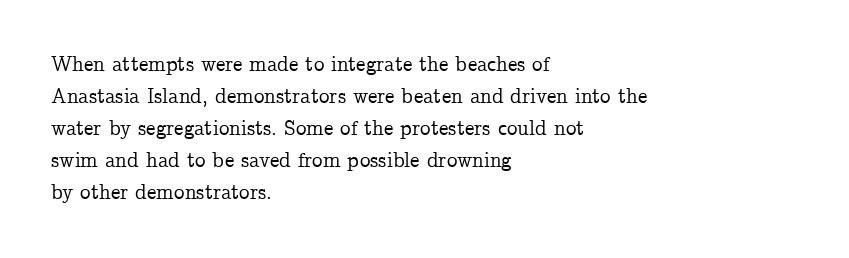
Q: Is the text italic (slanted)? A: No, it is upright.
Q: Is the text underlined? A: No.
Q: How is the paragraph aligned? A: Left-aligned.
Q: Is the spacing between letters normal or unusually wide? A: Normal.
Q: Is the spacing between lines tight, normal or loose? A: Normal.
